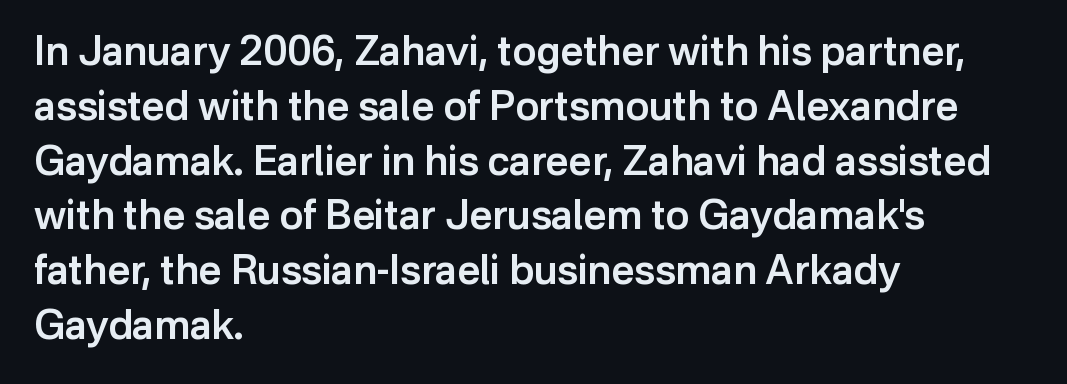
The image shows 40 px semibold sans-serif type, upright; set left-aligned, normal line spacing (1.37x), normal letter spacing, not underlined; low stroke contrast and a medium x-height.
